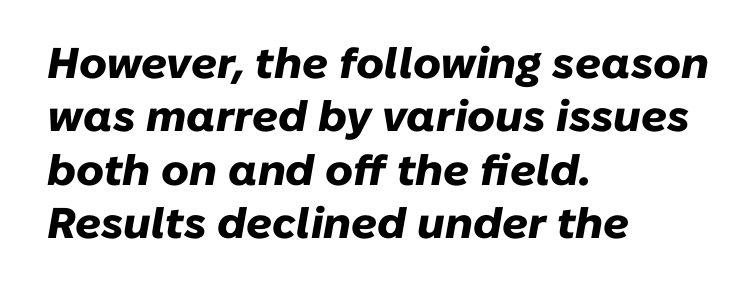
{"italic": "yes", "lean": "right", "slant_degrees": 10, "bold": "yes", "weight": "heavy", "width": "normal", "stroke_contrast": "low", "x_height": "medium", "monospaced": "no", "underline": "no", "align": "left", "line_spacing_ratio": 1.24, "letter_spacing": "normal", "letter_spacing_em": 0.0, "glyph_px": 43}
